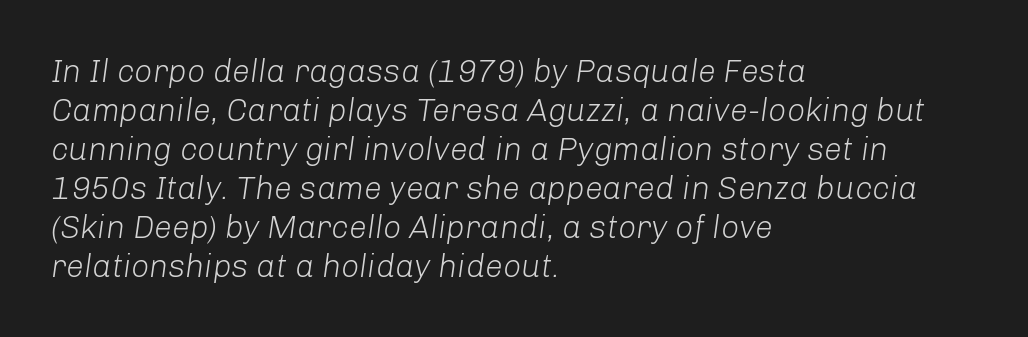
{"italic": "yes", "lean": "right", "slant_degrees": 8, "bold": "no", "weight": "light", "width": "normal", "stroke_contrast": "low", "x_height": "medium", "monospaced": "no", "underline": "no", "align": "left", "line_spacing_ratio": 1.22, "letter_spacing": "normal", "letter_spacing_em": 0.0, "glyph_px": 32}
